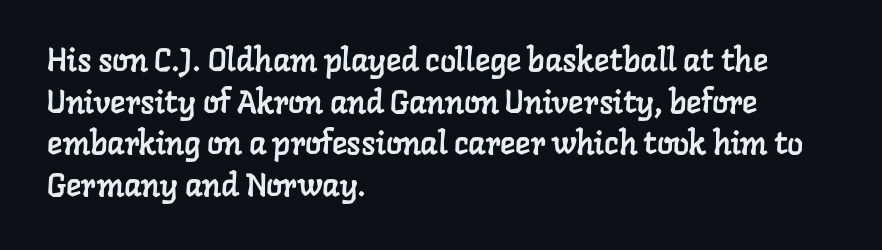
The image shows 32 px serif type; set left-aligned, normal line spacing (1.3x), normal letter spacing, not underlined; low stroke contrast and a medium x-height.
